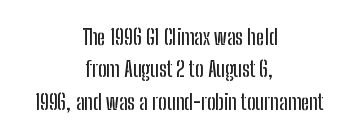
Q: Is the text italic (slanted)? A: No, it is upright.
Q: Is the text underlined? A: No.
Q: How is the paragraph aligned? A: Centered.
Q: Is the spacing between letters normal or unusually wide? A: Normal.
Q: Is the spacing between lines tight, normal or loose? A: Normal.
